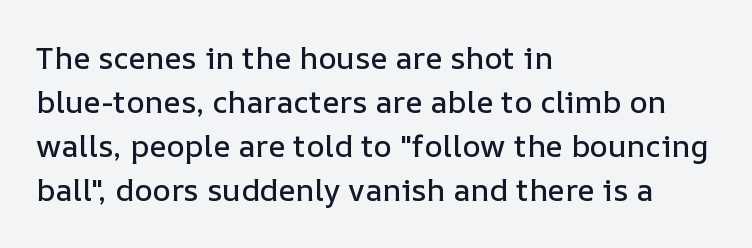
Check under the words: just untouched page. Each line starts at the same left margin while the right side varies. Characters remain perfectly vertical along every line. The leading is moderate, giving the passage an even texture. Nobody touched the tracking dial on this one.
